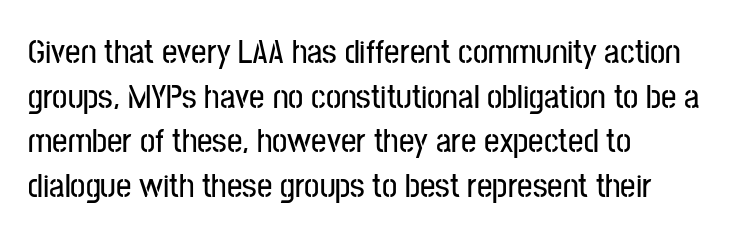
{"serif": "no", "italic": "no", "width": "condensed", "stroke_contrast": "low", "x_height": "medium", "monospaced": "no", "underline": "no", "align": "left", "line_spacing": "normal", "line_spacing_ratio": 1.31, "letter_spacing": "normal", "letter_spacing_em": 0.0, "glyph_px": 34}
